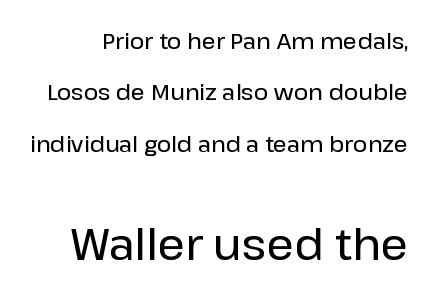
The image shows 43 px sans-serif type, upright; set loose line spacing (2.33x), normal letter spacing, not underlined; the second (bottom) block is 1.95x larger; low stroke contrast and a medium x-height.
